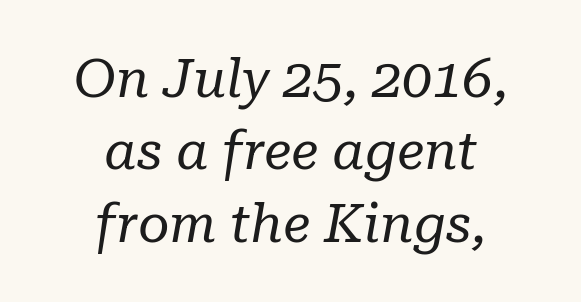
Q: Is the text bold? A: No.
Q: Is the text italic (slanted)? A: Yes, it leans right by about 10 degrees.
Q: Is the typeface a serif or a sans-serif typeface? A: Serif.
Q: Is the text underlined? A: No.
Q: How is the paragraph aligned? A: Centered.
Q: Is the spacing between letters normal or unusually wide? A: Normal.
Q: Is the spacing between lines tight, normal or loose? A: Normal.
Q: Width (condensed, normal, or wide)? A: Normal.
Q: Stroke contrast? A: Low.
Q: x-height? A: Medium.
Q: Monospaced? A: No.
